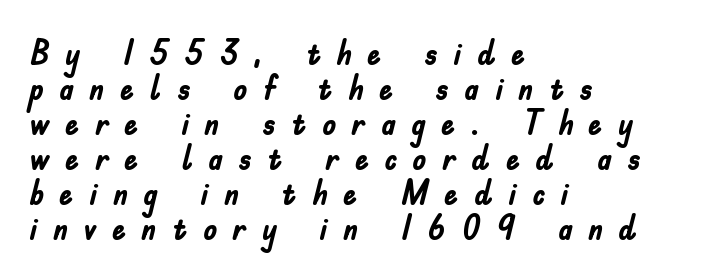
The image shows 35 px semibold, condensed sans-serif type; set left-aligned, tight line spacing (1.0x), unusually wide letter spacing (+0.44 em), not underlined; low stroke contrast and a small x-height.
